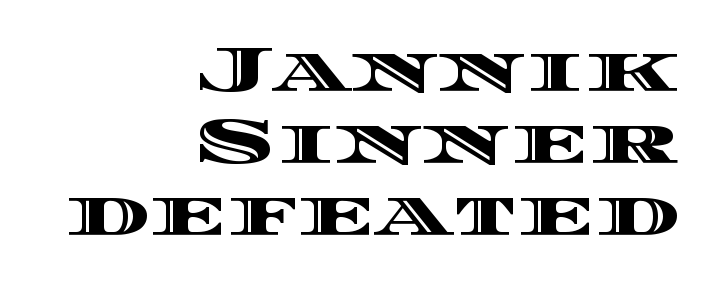
Is there much room between lines? No — they nearly touch. The typesetter chose a ragged-left arrangement here. Characters follow at the spacing the type designer built in. Beneath every word, the page is bare. Looks like regular typesetting: each glyph gets only the width it needs.
